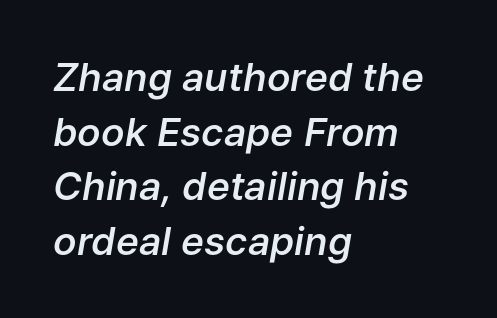
The letters advance in unequal steps, a hallmark of proportional type. The specimen reads as italic at a glance. The line-height multiplier appears to be the usual default. Teacher's note: observe the even left margin — that is flush-left alignment. Glance below the letters and you will spot only blank space. What weight is shown? A semibold, between regular and bold.
